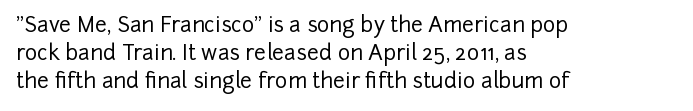
Q: Is the text italic (slanted)? A: No, it is upright.
Q: Is the text underlined? A: No.
Q: How is the paragraph aligned? A: Left-aligned.
Q: Is the spacing between letters normal or unusually wide? A: Normal.
Q: Is the spacing between lines tight, normal or loose? A: Normal.
